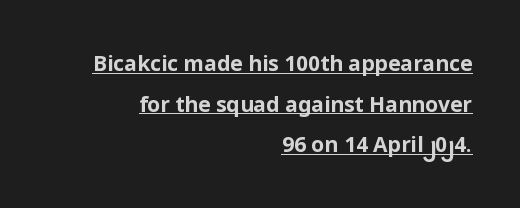
The image shows 21 px bold type, upright; set right-aligned, loose line spacing (1.93x), normal letter spacing, underlined.
